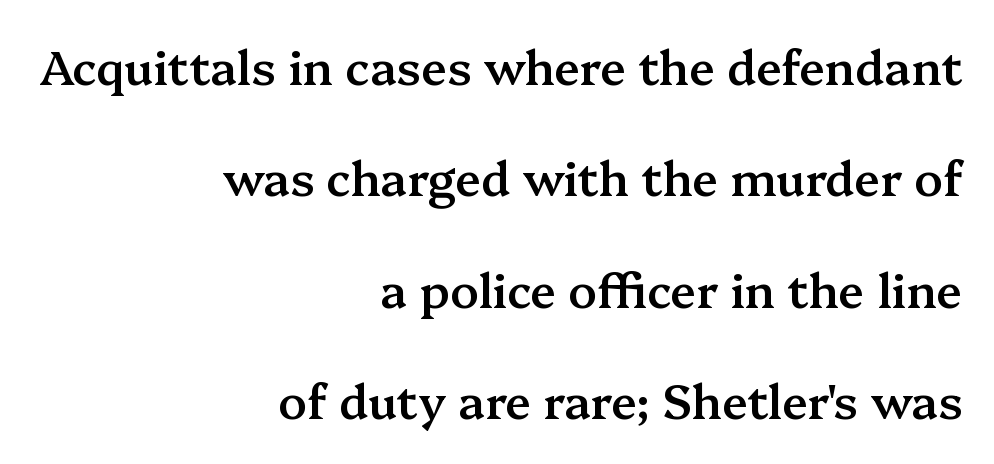
In terms of weight, the rendering is demibold, just under bold. You could not count columns in this text — the font is proportionally spaced. Unlike a clean sans, this face finishes its strokes with serifs. Does the copy run flush right? Yes — the right margin is perfectly even.
